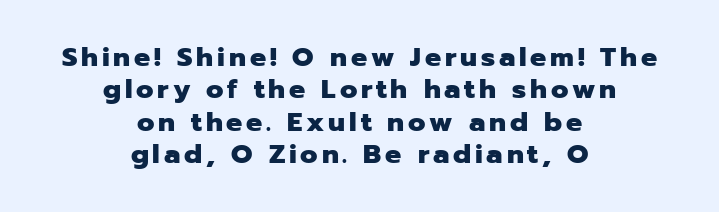
The image shows 27 px bold type, upright; set centered, line spacing 1.2x, not underlined.
